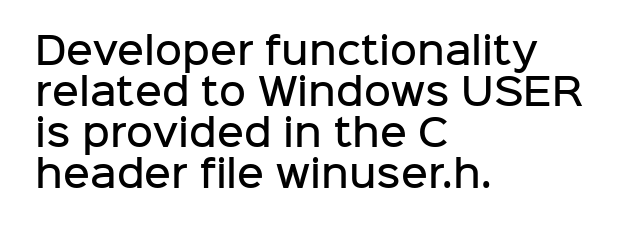
{"serif": "no", "italic": "no", "bold": "semi", "weight": "semibold", "width": "normal", "stroke_contrast": "low", "x_height": "medium", "monospaced": "no", "underline": "no", "align": "left", "line_spacing": "tight", "line_spacing_ratio": 1.11, "letter_spacing": "normal", "letter_spacing_em": 0.0, "glyph_px": 37}
